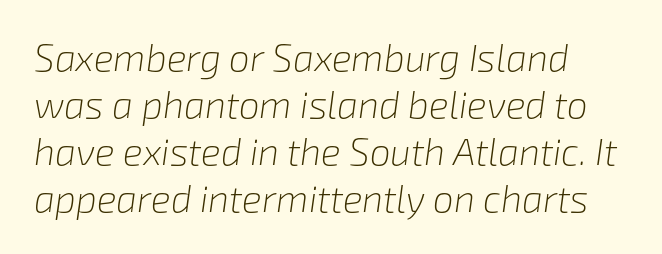
The image shows 37 px light type, italic (leaning right); set normal line spacing (1.27x), normal letter spacing, not underlined; low stroke contrast and a medium x-height.
